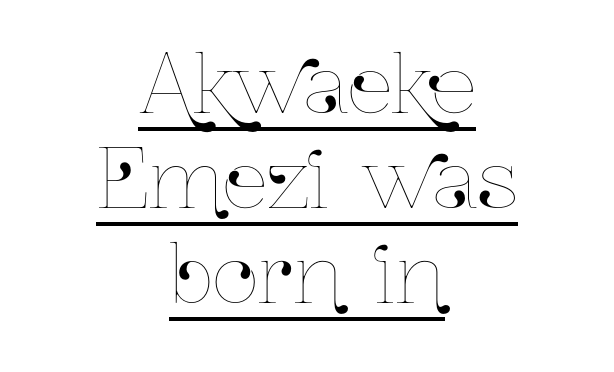
The image shows 80 px condensed type, upright; set centered, line spacing 1.19x, normal letter spacing, underlined; low stroke contrast and a medium x-height.
